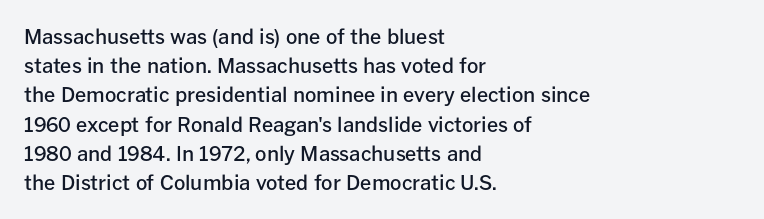
How heavy is the stroke? Medium-heavy — a semibold, shy of bold. Notice how the passage keeps a crisp vertical edge on the left only. In terms of posture, this sample is upright. The rendering uses a moderate line-height, typical for paragraphs. No extra tracking has been applied to these lines. Descender tails drop into unmarked territory.
